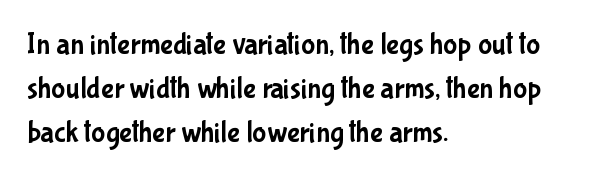
Q: Is the text italic (slanted)? A: No, it is upright.
Q: Is the typeface a serif or a sans-serif typeface? A: Sans-serif.
Q: Is the text underlined? A: No.
Q: How is the paragraph aligned? A: Left-aligned.
Q: Is the spacing between letters normal or unusually wide? A: Normal.
Q: Is the spacing between lines tight, normal or loose? A: Normal.
Q: Width (condensed, normal, or wide)? A: Condensed.
Q: Stroke contrast? A: Low.
Q: x-height? A: Medium.
Q: Monospaced? A: No.
